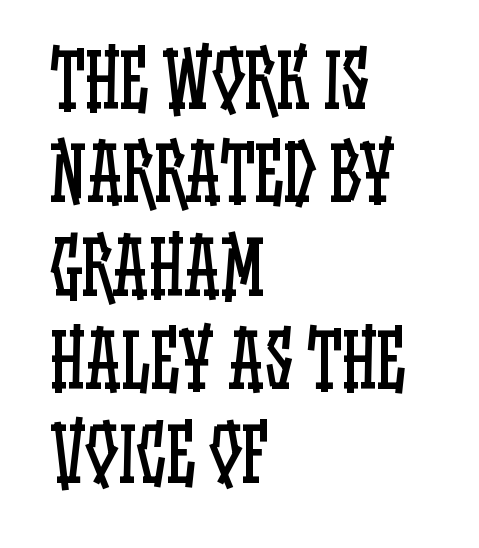
Q: Is the text bold? A: No.
Q: Is the text italic (slanted)? A: No, it is upright.
Q: Is the text underlined? A: No.
Q: How is the paragraph aligned? A: Left-aligned.
Q: Is the spacing between letters normal or unusually wide? A: Normal.
Q: Is the spacing between lines tight, normal or loose? A: Normal.
Q: Width (condensed, normal, or wide)? A: Condensed.
Q: Stroke contrast? A: Low.
Q: x-height? A: Large.
Q: Monospaced? A: No.
